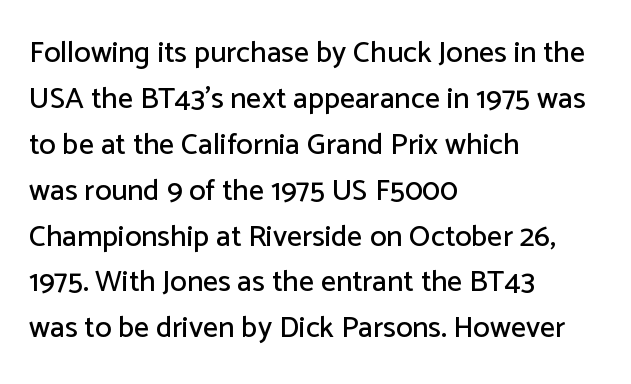
Casual observation: everything's shoved over to the left. Whoever set this chose a conventional vertical rhythm. Unlike italic type, these characters show no tilt at all. Compared with typical body copy, the letter spacing here is the same. The baseline area is clear. Regarding serifs, this sample does without them.
